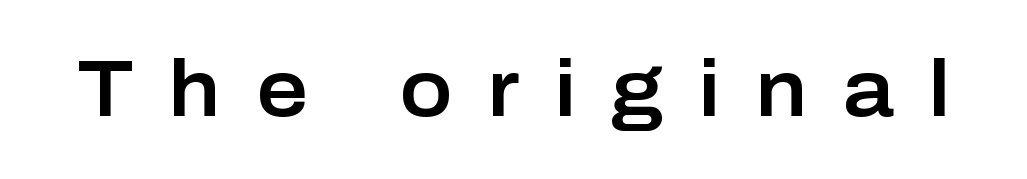
{"serif": "no", "italic": "no", "width": "normal", "stroke_contrast": "low", "x_height": "medium", "monospaced": "no", "underline": "no", "letter_spacing": "wide", "letter_spacing_em": 0.45, "glyph_px": 79}
